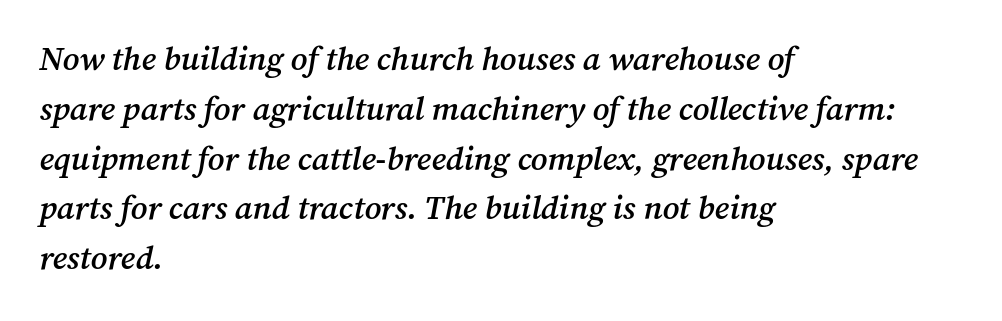
The image shows 33 px semibold serif type, italic (leaning right); set left-aligned, normal line spacing (1.51x), normal letter spacing, not underlined; medium stroke contrast and a medium x-height.
